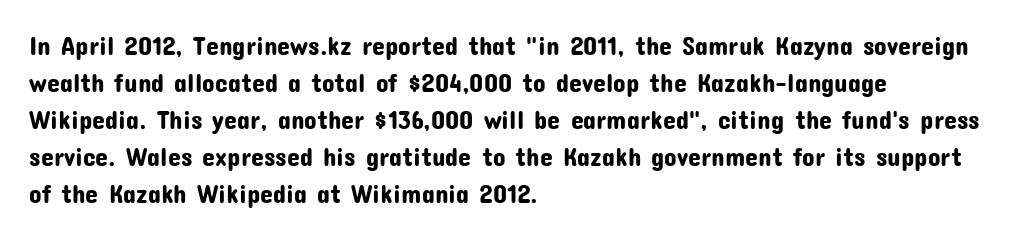
Q: Is the text italic (slanted)? A: No, it is upright.
Q: Is the text underlined? A: No.
Q: How is the paragraph aligned? A: Left-aligned.
Q: Is the spacing between letters normal or unusually wide? A: Normal.
Q: Is the spacing between lines tight, normal or loose? A: Normal.
